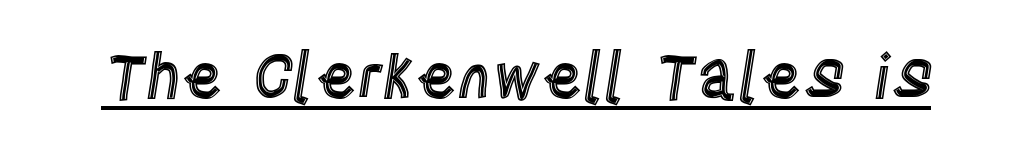
Is this a fixed-width face? No — the glyphs have proportional, varying widths. Inter-character spacing is left at the font's built-in metrics. In designer terms, the underline attribute is active on this setting.
